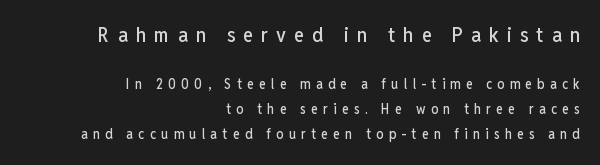
{"italic": "no", "underline": "no", "align": "right", "line_spacing_ratio": 1.78, "letter_spacing": "wide", "letter_spacing_em": 0.38, "larger_block": "first", "size_ratio": 1.5, "glyph_px": 21}
